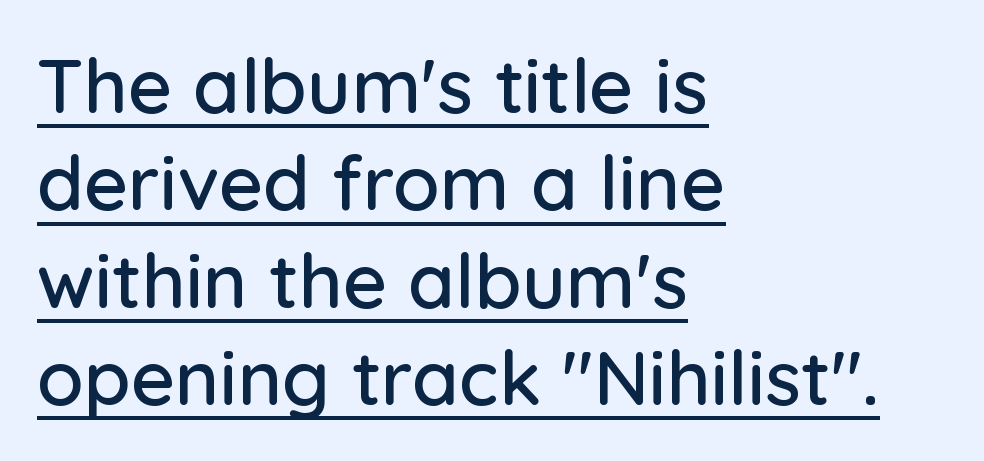
Standard letterfit; no display-style spreading of the glyphs. The letters stand upright; this is a roman face. These lines are rendered in a variable-pitch font. Quick note: interline space is typical. A typesetter would label this face a sans. Casual observation: everything's shoved over to the left.
